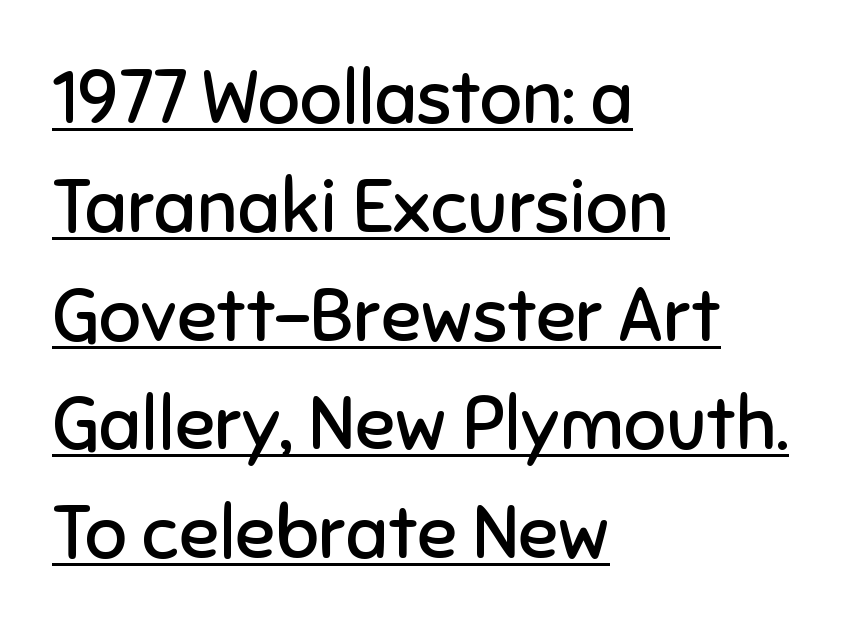
The image shows 74 px regular-weight sans-serif type, upright; set left-aligned, normal line spacing (1.47x), normal letter spacing, underlined; low stroke contrast and a medium x-height.
